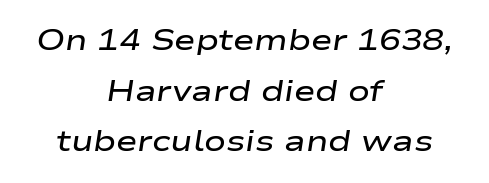
{"italic": "yes", "lean": "right", "slant_degrees": 9, "bold": "semi", "weight": "semibold", "width": "wide", "stroke_contrast": "low", "x_height": "medium", "monospaced": "no", "underline": "no", "align": "center", "line_spacing_ratio": 1.75, "letter_spacing": "normal", "letter_spacing_em": 0.0, "glyph_px": 29}
